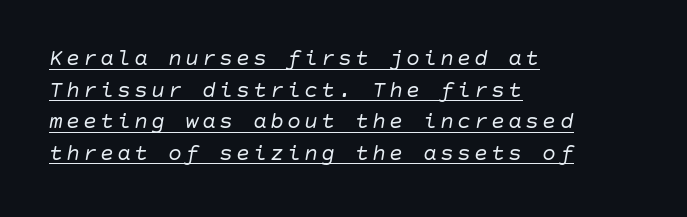
The image shows 23 px text type, italic (leaning right); set left-aligned, normal line spacing (1.37x), underlined.
